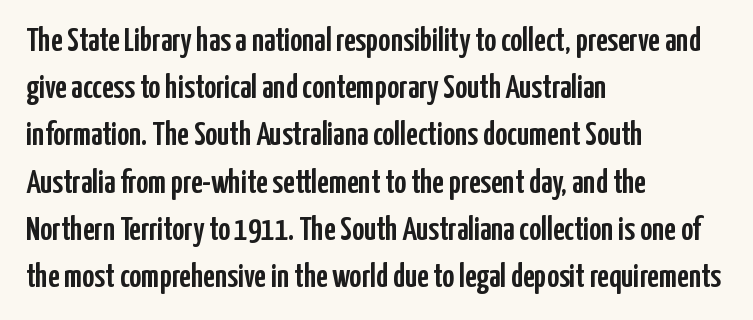
The image shows 33 px condensed sans-serif type, upright; set left-aligned, normal line spacing (1.43x), normal letter spacing, not underlined; low stroke contrast and a medium x-height.
